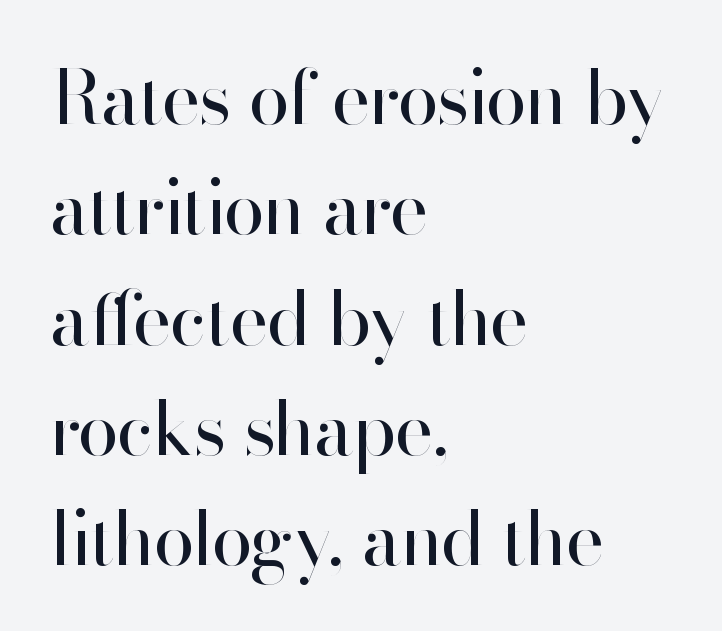
The image shows 74 px regular-weight sans-serif type, upright; set left-aligned, normal line spacing (1.49x), normal letter spacing, not underlined; high stroke contrast and a small x-height.
